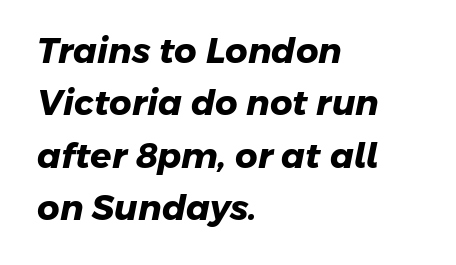
This rendering employs a face without finishing strokes, i.e., a sans-serif. The characters look thick and weighty, a clear bold. In CSS terms this would be text-align: left. The passage shown is typed in a proportional face where columns would drift. These lines sit exactly where default settings would place them. Beneath every word, the page is bare.
